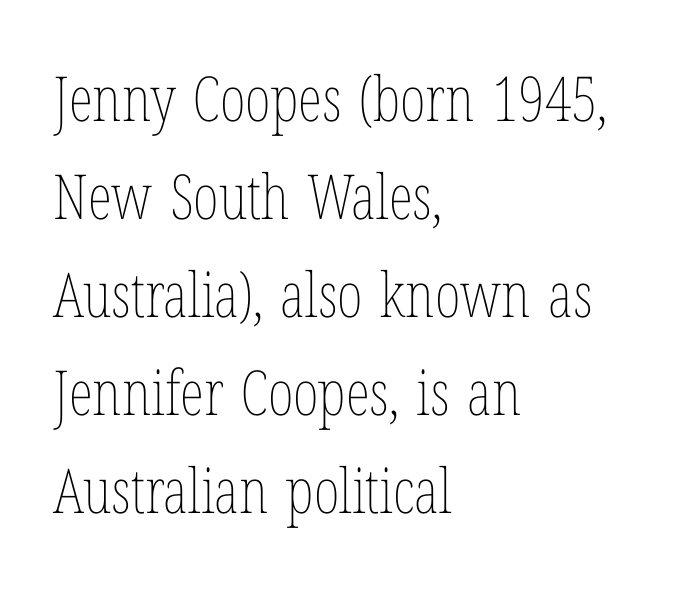
The face looks like a standard text weight, possibly lighter. The setting favours the left margin, as ordinary paragraphs usually do. The type is set solid horizontally, with unmodified tracking. This is roman type, the default non-slanted kind.
